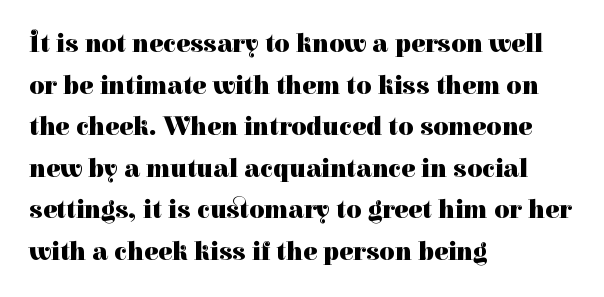
The image shows 26 px bold type, upright; set left-aligned, normal line spacing (1.6x), normal letter spacing, not underlined.
